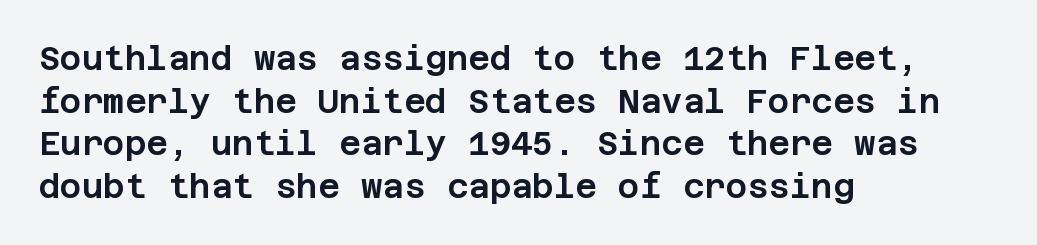
Q: Is the text italic (slanted)? A: No, it is upright.
Q: Is the typeface a serif or a sans-serif typeface? A: Sans-serif.
Q: Is the text underlined? A: No.
Q: How is the paragraph aligned? A: Left-aligned.
Q: Is the spacing between letters normal or unusually wide? A: Normal.
Q: Is the spacing between lines tight, normal or loose? A: Normal.
Q: Width (condensed, normal, or wide)? A: Normal.
Q: Stroke contrast? A: Low.
Q: x-height? A: Large.
